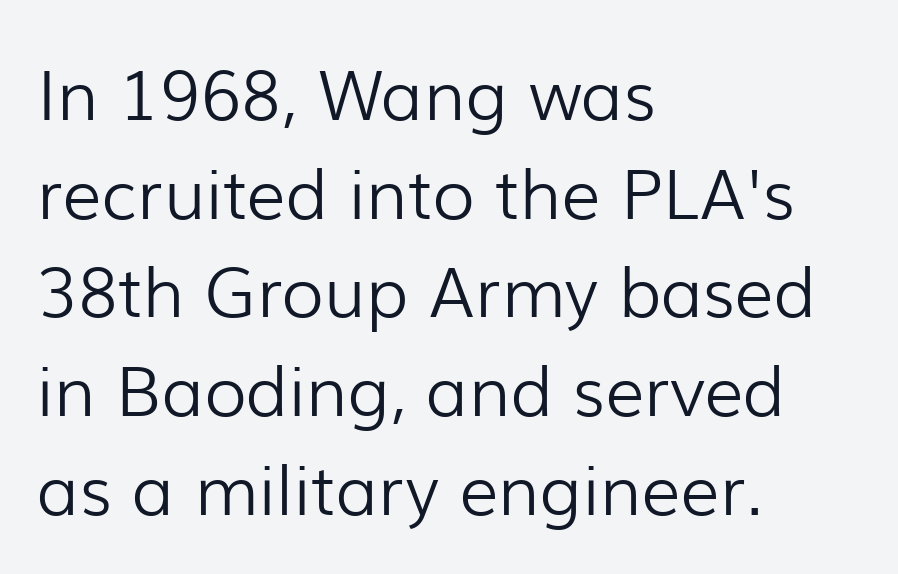
Every character sits straight up, as roman type does. Glance below the letters and you will spot only blank space. Leading: standard. No feet cap the strokes, marking this as sans-serif type. These lines are rendered in a variable-pitch font.
